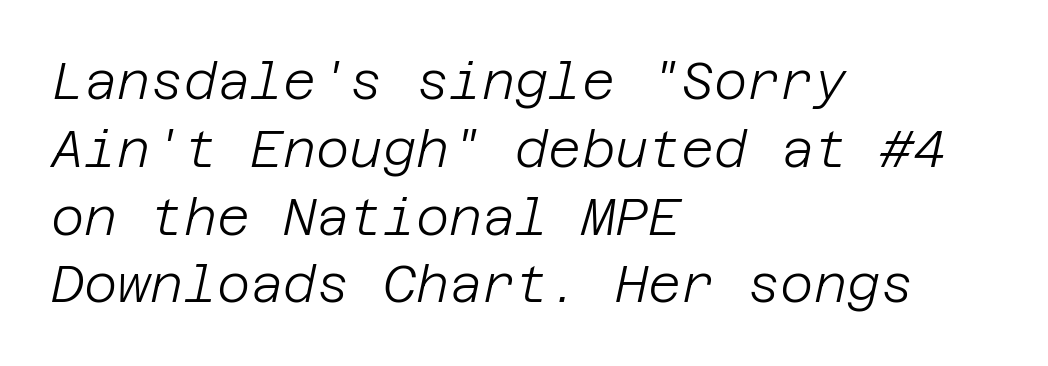
If you drew a ruler down the left edge, every line would touch it. The gaps between neighbouring characters are ordinary and unremarkable. One glance says typical: line gaps are just what's usual. The letterforms sit at book weight or below.
